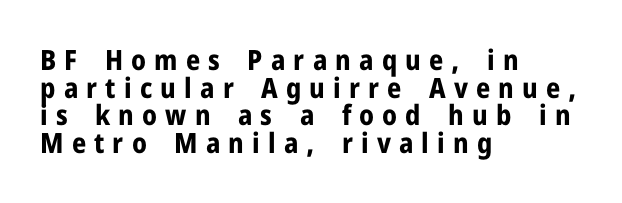
{"serif": "no", "italic": "no", "bold": "yes", "weight": "bold", "width": "normal", "stroke_contrast": "low", "x_height": "medium", "monospaced": "no", "underline": "no", "align": "left", "line_spacing": "tight", "line_spacing_ratio": 0.99, "letter_spacing": "wide", "letter_spacing_em": 0.29, "glyph_px": 28}
